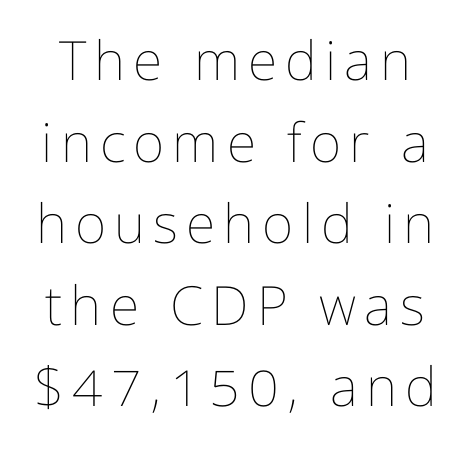
Q: Is the text bold? A: No.
Q: Is the text italic (slanted)? A: No, it is upright.
Q: Is the text underlined? A: No.
Q: Is the spacing between lines tight, normal or loose? A: Normal.
Q: Width (condensed, normal, or wide)? A: Condensed.
Q: Stroke contrast? A: Low.
Q: x-height? A: Medium.
Q: Monospaced? A: No.
